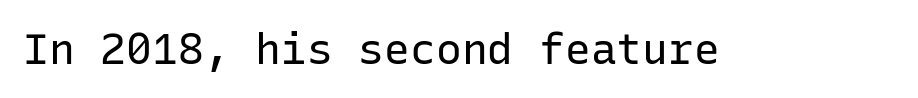
Each letter, wide or thin by design, is forced into the same width here. The passage shown has conventional tracking throughout. Tall strokes in this sample are plumb rather than angled. Unlike a traditional serif, this face leaves its strokes unadorned. The strip under each line holds only bare page.
